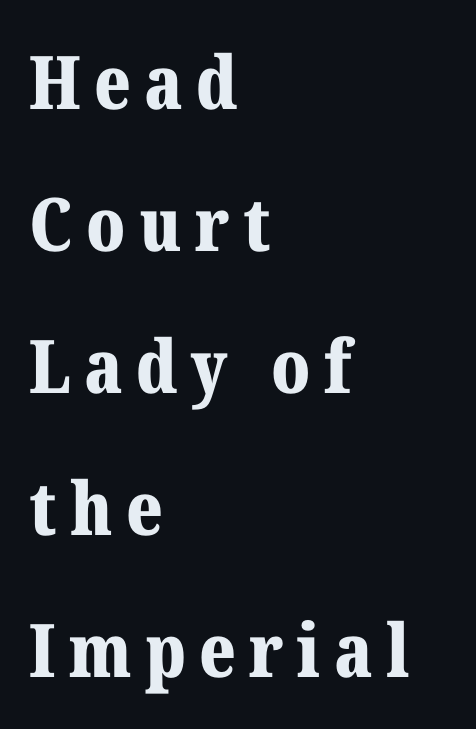
Q: Is the text bold? A: Yes.
Q: Is the text italic (slanted)? A: No, it is upright.
Q: Is the typeface a serif or a sans-serif typeface? A: Serif.
Q: Is the text underlined? A: No.
Q: How is the paragraph aligned? A: Left-aligned.
Q: Is the spacing between lines tight, normal or loose? A: Loose.
Q: Width (condensed, normal, or wide)? A: Normal.
Q: Stroke contrast? A: Medium.
Q: x-height? A: Medium.
Q: Monospaced? A: No.
